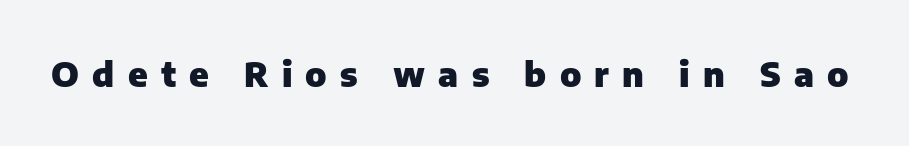
The image shows 34 px heavy sans-serif type, upright; set unusually wide letter spacing (+0.39 em), not underlined; low stroke contrast and a medium x-height.
